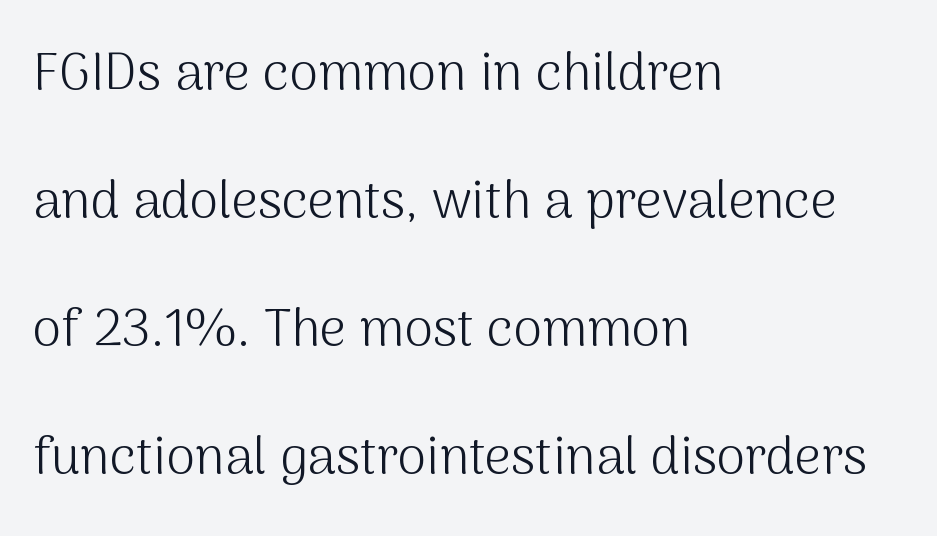
The image shows 52 px light sans-serif type, upright; set left-aligned, loose line spacing (2.46x), normal letter spacing, not underlined; medium stroke contrast and a medium x-height.
